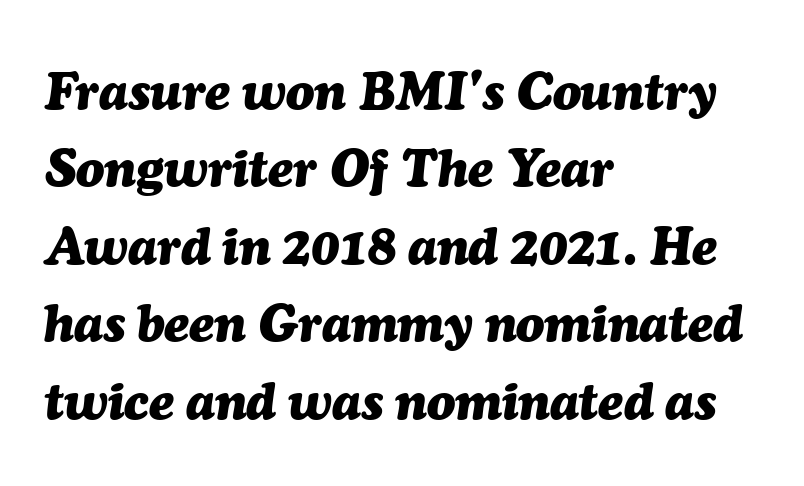
Whoever set this chose a conventional vertical rhythm. A clean baseline with only descenders dipping below it. The face used here has a pronounced slope to its letters. Caption: standard tracking, unaltered. These lines are rendered in a variable-pitch font.
